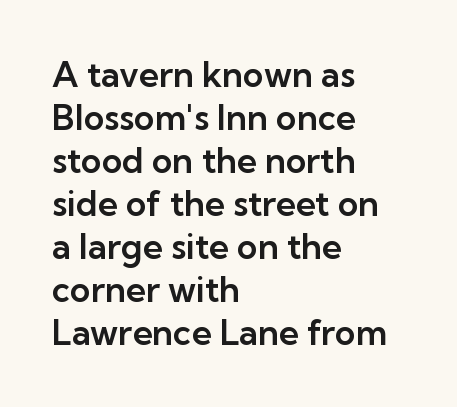
The image shows 35 px sans-serif type, upright; set left-aligned, line spacing 1.23x, normal letter spacing, not underlined; low stroke contrast and a medium x-height.
